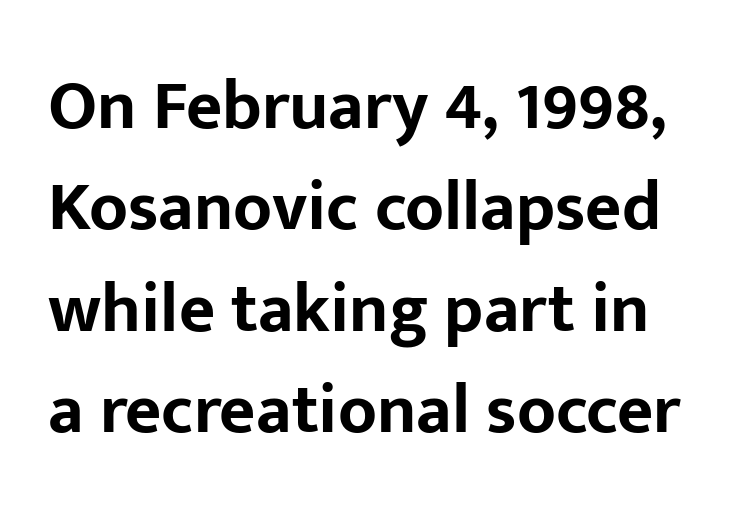
Q: Is the text bold? A: Yes.
Q: Is the text italic (slanted)? A: No, it is upright.
Q: Is the typeface a serif or a sans-serif typeface? A: Sans-serif.
Q: Is the text underlined? A: No.
Q: Is the spacing between letters normal or unusually wide? A: Normal.
Q: Is the spacing between lines tight, normal or loose? A: Normal.
Q: Width (condensed, normal, or wide)? A: Normal.
Q: Stroke contrast? A: Low.
Q: x-height? A: Medium.
Q: Monospaced? A: No.
